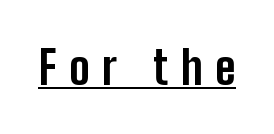
The image shows 46 px bold, condensed sans-serif type, upright; set unusually wide letter spacing (+0.28 em), underlined; low stroke contrast and a medium x-height.
